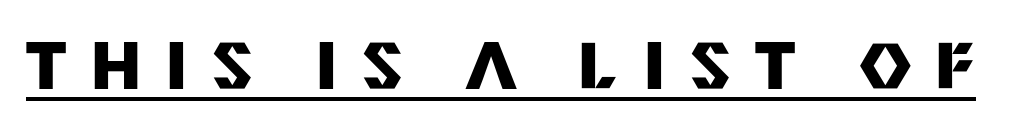
{"serif": "no", "italic": "no", "bold": "yes", "weight": "heavy", "width": "normal", "stroke_contrast": "medium", "x_height": "large", "monospaced": "no", "underline": "yes", "letter_spacing": "wide", "letter_spacing_em": 0.39, "glyph_px": 64}
